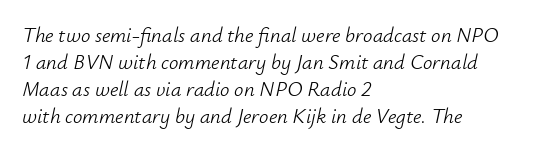
Q: Is the text bold? A: No.
Q: Is the text italic (slanted)? A: Yes, it leans right by about 12 degrees.
Q: Is the text underlined? A: No.
Q: How is the paragraph aligned? A: Left-aligned.
Q: Is the spacing between letters normal or unusually wide? A: Normal.
Q: Is the spacing between lines tight, normal or loose? A: Normal.
